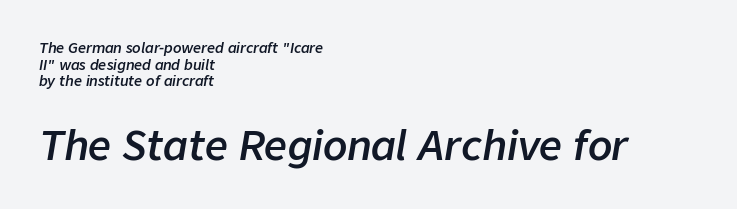
Q: Is the text bold? A: Semi-bold.
Q: Is the text italic (slanted)? A: Yes, it leans right by about 9 degrees.
Q: Is the text underlined? A: No.
Q: How is the paragraph aligned? A: Left-aligned.
Q: Is the spacing between letters normal or unusually wide? A: Normal.
Q: Which block of text is set in a larger size, the first (top) or the second (bottom)? A: The second (bottom) one.
Q: Width (condensed, normal, or wide)? A: Normal.
Q: Stroke contrast? A: Low.
Q: x-height? A: Medium.
Q: Monospaced? A: No.
